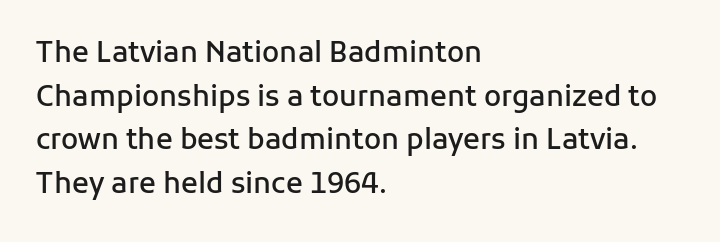
The space directly below the letters is spotless. Each new line begins a customary step beneath the previous one. On the weight axis this lands at semibold, roughly 600. You could not count columns in this text — the font is proportionally spaced.
